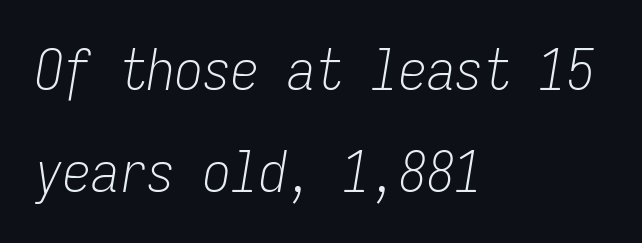
{"italic": "yes", "lean": "right", "slant_degrees": 9, "bold": "no", "weight": "light", "width": "condensed", "stroke_contrast": "low", "x_height": "medium", "monospaced": "yes", "underline": "no", "align": "left", "line_spacing_ratio": 1.82, "letter_spacing": "normal", "letter_spacing_em": 0.0, "glyph_px": 56}
